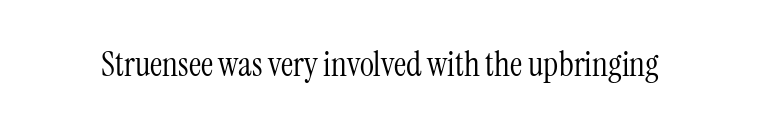
{"serif": "yes", "italic": "no", "bold": "no", "weight": "light", "width": "condensed", "stroke_contrast": "medium", "x_height": "medium", "monospaced": "no", "underline": "no", "letter_spacing": "normal", "letter_spacing_em": 0.0, "glyph_px": 34}
